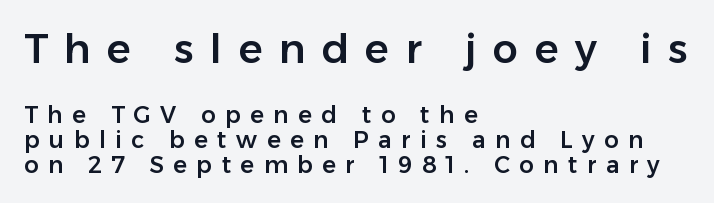
The image shows 40 px sans-serif type, upright; set left-aligned, tight line spacing (1.09x), unusually wide letter spacing (+0.41 em), not underlined; the first (top) block is 1.74x larger; low stroke contrast and a medium x-height.
